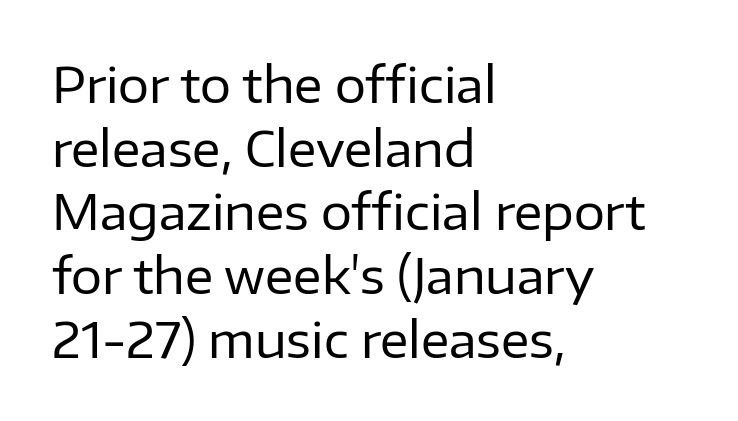
{"serif": "no", "italic": "no", "bold": "no", "weight": "regular", "width": "normal", "stroke_contrast": "low", "x_height": "medium", "monospaced": "no", "underline": "no", "align": "left", "line_spacing": "normal", "line_spacing_ratio": 1.3, "letter_spacing": "normal", "letter_spacing_em": 0.0, "glyph_px": 49}
